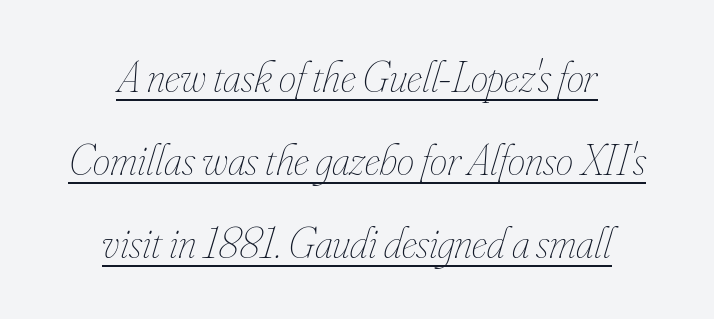
Do the characters align in a grid? No, the font is proportional. Tall strokes in this sample are angled rather than plumb. Stroke mass is kept to a normal reading level or below. Underlined type. Casual observation: everything's sitting right in the middle.
